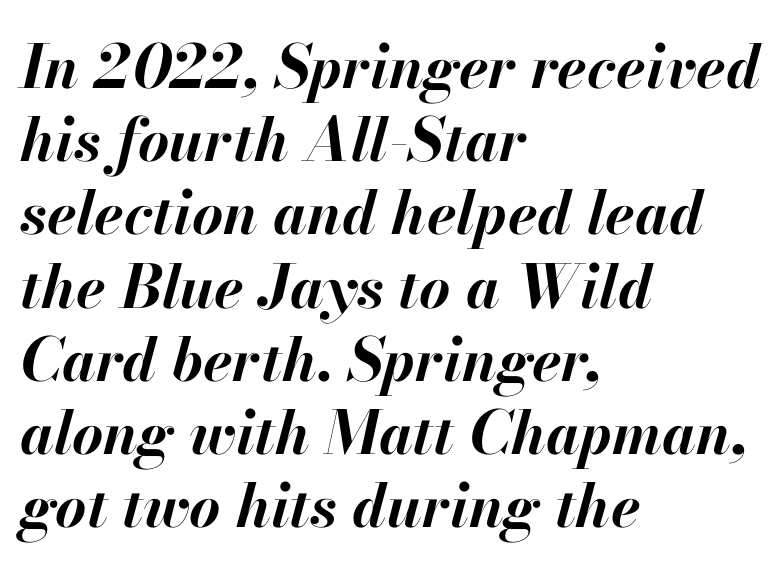
Plain, unruled lines of type. Rendered with sloped, italic letterforms. Casual observation: everything's shoved over to the left. Is this a fixed-width face? No — the glyphs have proportional, varying widths. There is no visible air inserted between adjacent glyphs.
